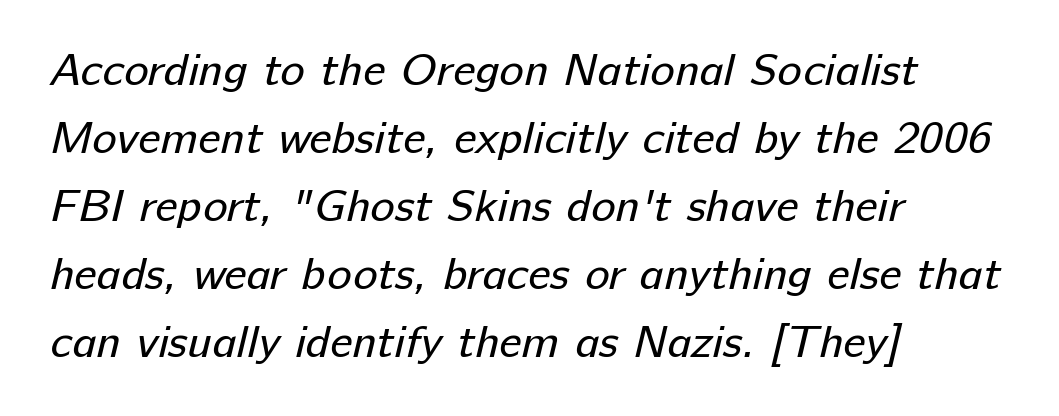
The image shows 46 px regular-weight sans-serif type; set left-aligned, normal line spacing (1.48x), normal letter spacing, not underlined; low stroke contrast and a medium x-height.
